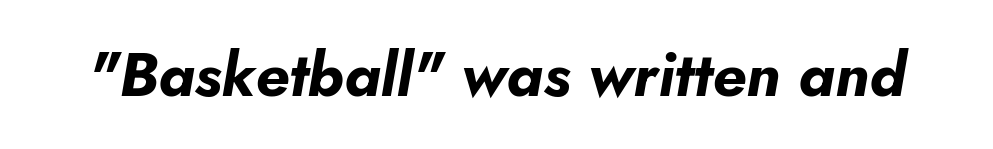
{"italic": "yes", "lean": "right", "slant_degrees": 5, "bold": "yes", "weight": "bold", "width": "normal", "stroke_contrast": "low", "x_height": "small", "monospaced": "no", "underline": "no", "letter_spacing": "normal", "letter_spacing_em": 0.0, "glyph_px": 61}
